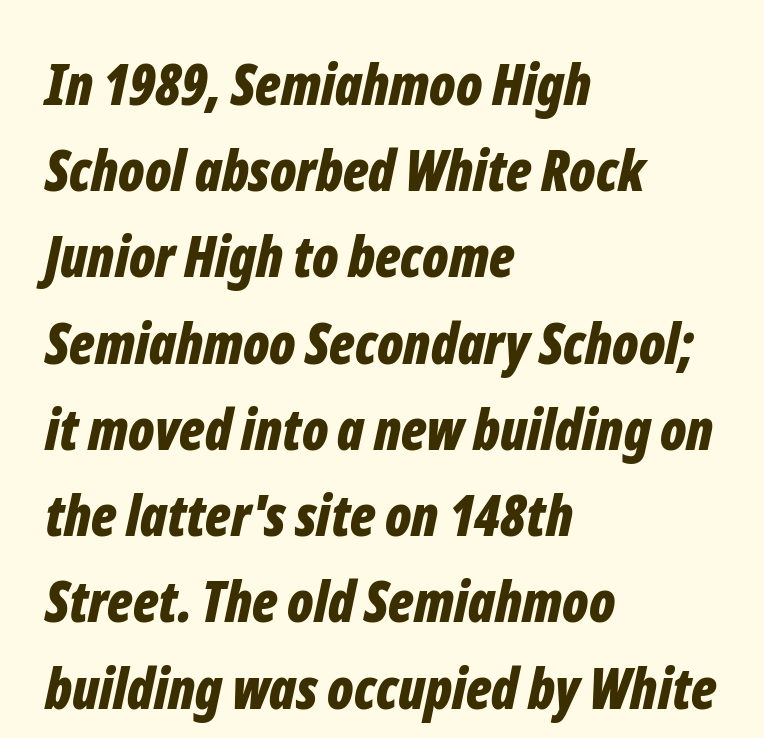
The image shows 56 px bold, condensed type, italic (leaning right); set left-aligned, normal line spacing (1.54x), normal letter spacing, not underlined; low stroke contrast and a medium x-height.
